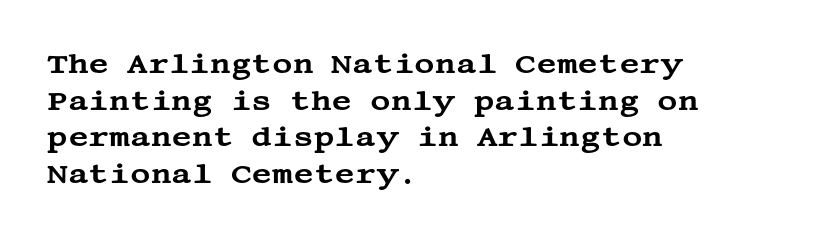
Honestly, there is no underline to notice here at all. The passage shown has conventional tracking throughout. Every character sits straight up, as roman type does. Little horizontal feet cap the strokes, marking this as serif type. This sample keeps an unexceptional amount of space between lines. Reading down the block, your eye returns to a fixed left position each line.
